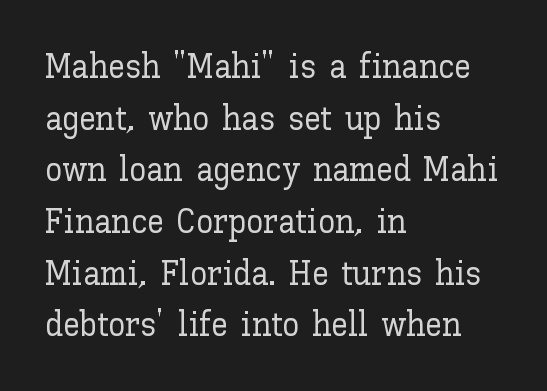
{"italic": "no", "width": "normal", "stroke_contrast": "low", "x_height": "medium", "monospaced": "no", "underline": "no", "align": "left", "line_spacing": "normal", "line_spacing_ratio": 1.52, "letter_spacing": "normal", "letter_spacing_em": 0.0, "glyph_px": 34}
